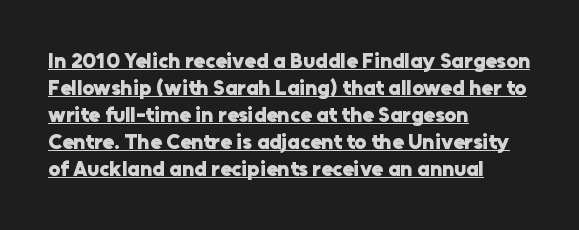
In CSS terms this would be text-align: left. These characters rest on top of a visible drawn line. Vertical spacing — default. Italic: no, the glyphs are upright roman. This is heavy type, rendered in bold. The rendering keeps characters at their native spacing.
